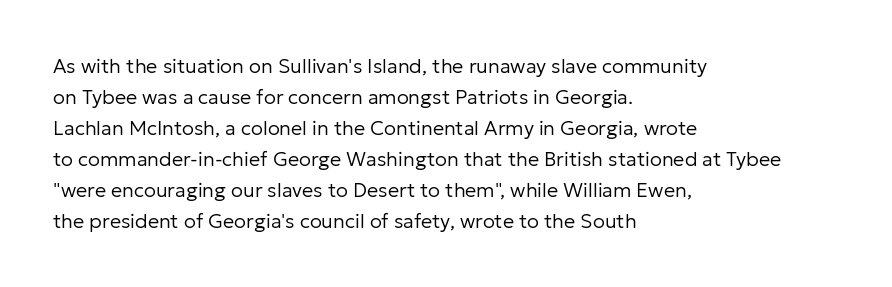
The face looks like a standard text weight, possibly lighter. The type is set solid horizontally, with unmodified tracking. The lettering stays uniformly vertical, giving the passage a roman look. Leading: standard. Casual observation: everything's shoved over to the left.
